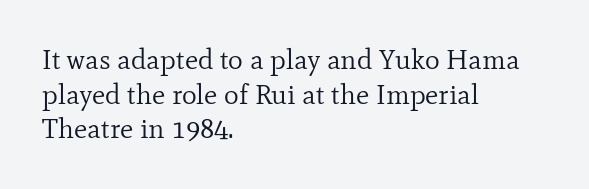
{"serif": "yes", "italic": "no", "bold": "no", "weight": "regular", "width": "normal", "stroke_contrast": "low", "x_height": "small", "monospaced": "no", "underline": "no", "align": "left", "line_spacing_ratio": 1.24, "letter_spacing": "normal", "letter_spacing_em": 0.0, "glyph_px": 28}
